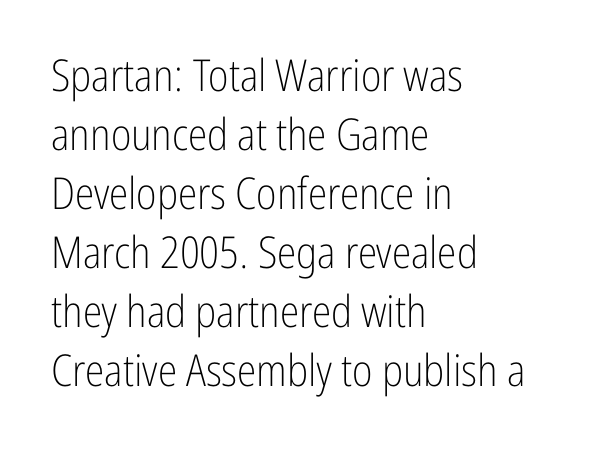
The image shows 44 px light, condensed sans-serif type, upright; set left-aligned, normal line spacing (1.34x), normal letter spacing, not underlined; low stroke contrast and a medium x-height.
